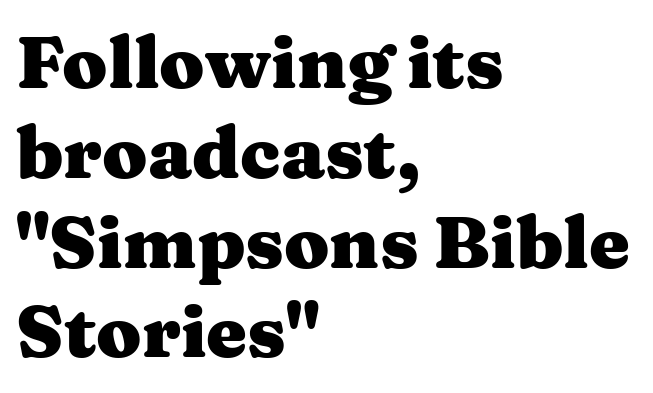
{"serif": "yes", "italic": "no", "bold": "yes", "weight": "heavy", "width": "wide", "stroke_contrast": "medium", "x_height": "medium", "monospaced": "no", "underline": "no", "align": "left", "line_spacing_ratio": 1.23, "letter_spacing": "normal", "letter_spacing_em": 0.0, "glyph_px": 73}
